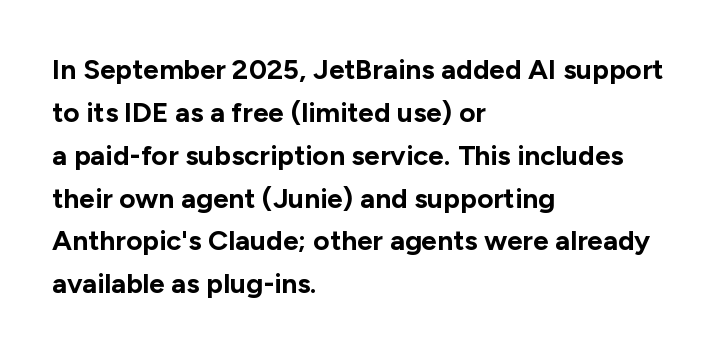
Q: Is the text bold? A: Yes.
Q: Is the text italic (slanted)? A: No, it is upright.
Q: Is the typeface a serif or a sans-serif typeface? A: Sans-serif.
Q: Is the text underlined? A: No.
Q: How is the paragraph aligned? A: Left-aligned.
Q: Is the spacing between letters normal or unusually wide? A: Normal.
Q: Is the spacing between lines tight, normal or loose? A: Normal.
Q: Width (condensed, normal, or wide)? A: Normal.
Q: Stroke contrast? A: Low.
Q: x-height? A: Medium.
Q: Monospaced? A: No.
